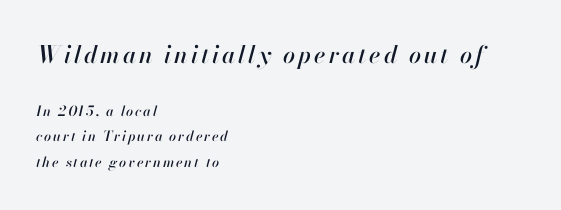
{"italic": "yes", "lean": "right", "slant_degrees": 13, "underline": "no", "align": "left", "line_spacing_ratio": 1.85, "larger_block": "first", "size_ratio": 1.71, "glyph_px": 24}
